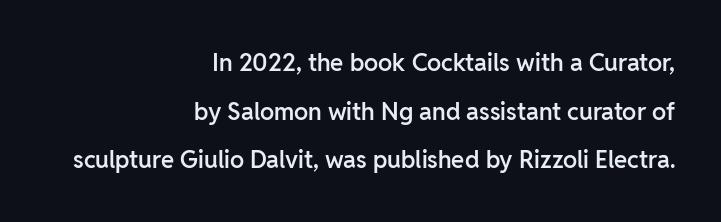
Nope, not italic — everything's standing straight. The passage shown stacks its lines with a broad gap. Standard letterfit; no display-style spreading of the glyphs. The passage shown is not underscored anywhere.
